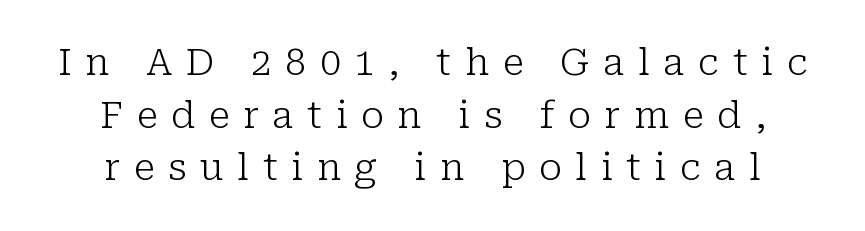
The image shows 37 px light serif type, upright; set centered, normal line spacing (1.42x), unusually wide letter spacing (+0.37 em), not underlined; low stroke contrast and a medium x-height.
